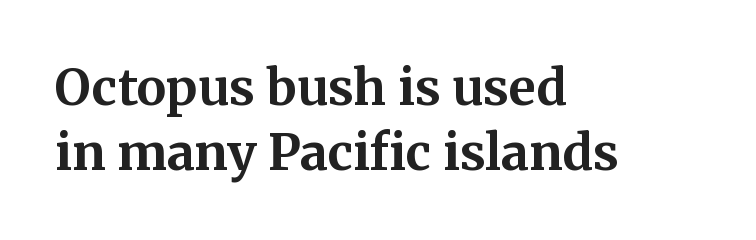
If you measured baseline to baseline, you'd find a middling distance. Font category for this specimen: serif. Posture: straight, roman, zero tilt. Each word holds together tightly as a unit, with standard inter-letter gaps.
